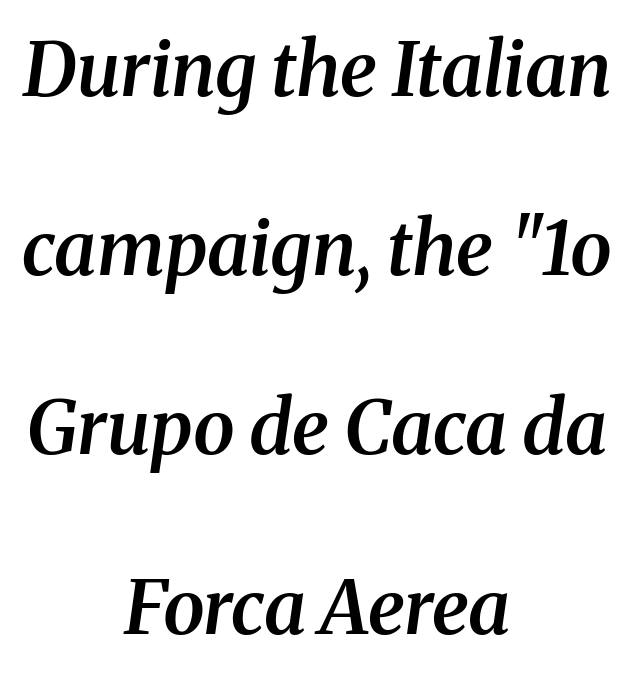
{"serif": "yes", "italic": "yes", "lean": "right", "slant_degrees": 8, "bold": "semi", "weight": "semibold", "width": "normal", "stroke_contrast": "medium", "x_height": "medium", "monospaced": "no", "underline": "no", "align": "center", "line_spacing": "loose", "line_spacing_ratio": 2.39, "letter_spacing": "normal", "letter_spacing_em": 0.0, "glyph_px": 75}
